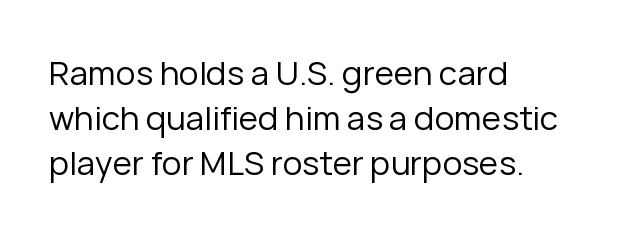
Q: Is the text bold? A: No.
Q: Is the text italic (slanted)? A: No, it is upright.
Q: Is the typeface a serif or a sans-serif typeface? A: Sans-serif.
Q: Is the text underlined? A: No.
Q: How is the paragraph aligned? A: Left-aligned.
Q: Is the spacing between letters normal or unusually wide? A: Normal.
Q: Is the spacing between lines tight, normal or loose? A: Normal.
Q: Width (condensed, normal, or wide)? A: Normal.
Q: Stroke contrast? A: Low.
Q: x-height? A: Medium.
Q: Monospaced? A: No.
